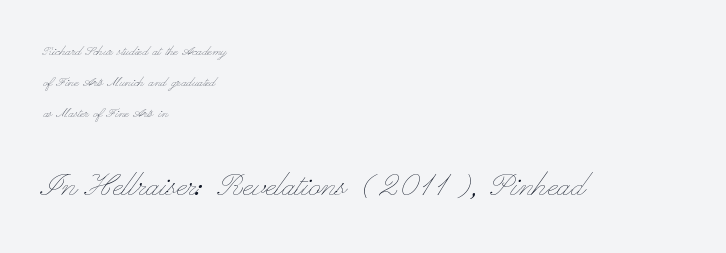
{"bold": "no", "weight": "thin", "width": "wide", "stroke_contrast": "low", "x_height": "small", "monospaced": "no", "underline": "no", "align": "left", "line_spacing": "loose", "line_spacing_ratio": 1.94, "letter_spacing": "normal", "letter_spacing_em": 0.0, "larger_block": "second", "size_ratio": 2.44, "glyph_px": 39}
